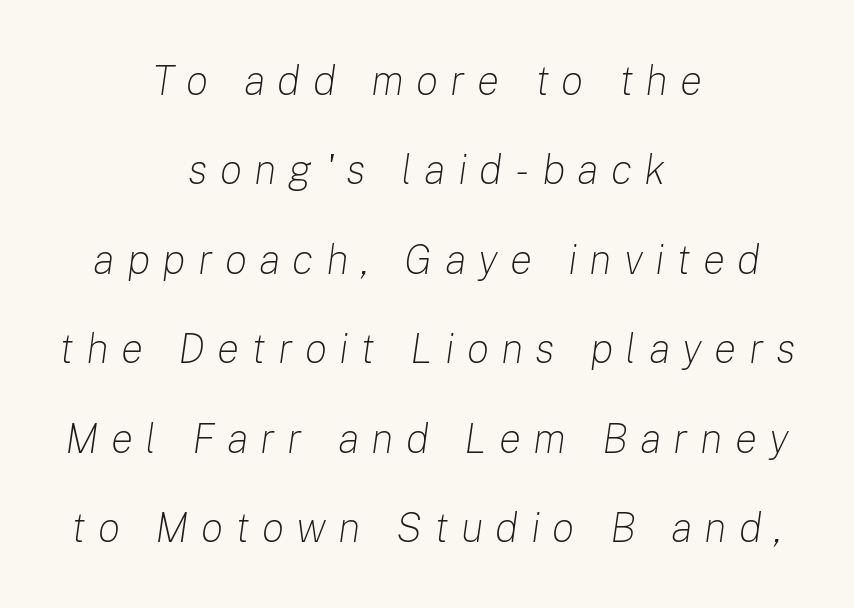
The image shows 42 px light type, italic (leaning right); set centered, loose line spacing (2.13x), unusually wide letter spacing (+0.29 em), not underlined; low stroke contrast and a medium x-height.
